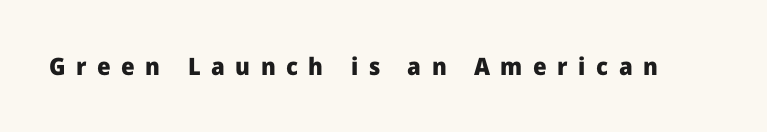
The image shows 24 px bold type, upright; set unusually wide letter spacing (+0.44 em), not underlined.
